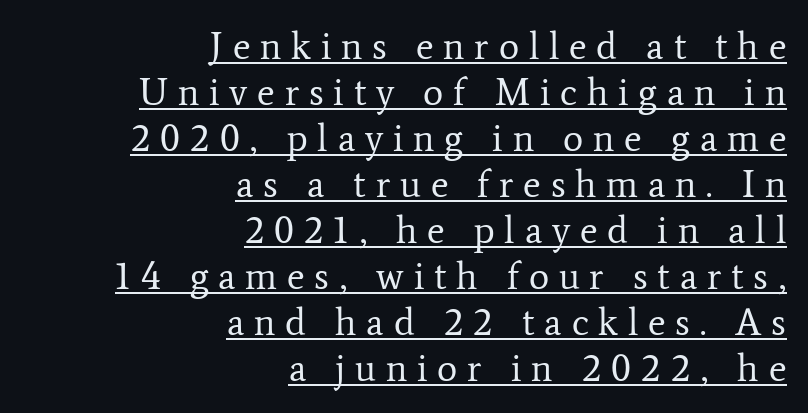
The image shows 38 px regular-weight serif type, upright; set right-aligned, line spacing 1.21x, unusually wide letter spacing (+0.26 em), underlined; low stroke contrast and a medium x-height.
